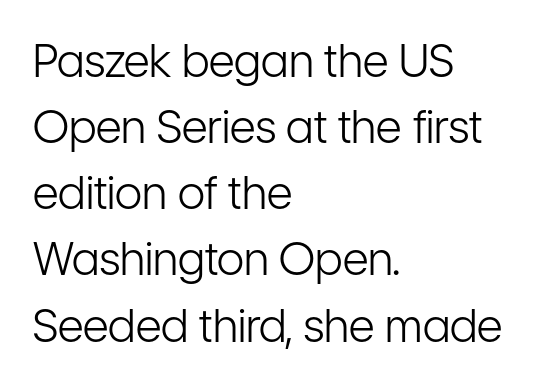
The image shows 45 px light, condensed sans-serif type, upright; set left-aligned, normal line spacing (1.47x), normal letter spacing, not underlined; low stroke contrast and a medium x-height.
